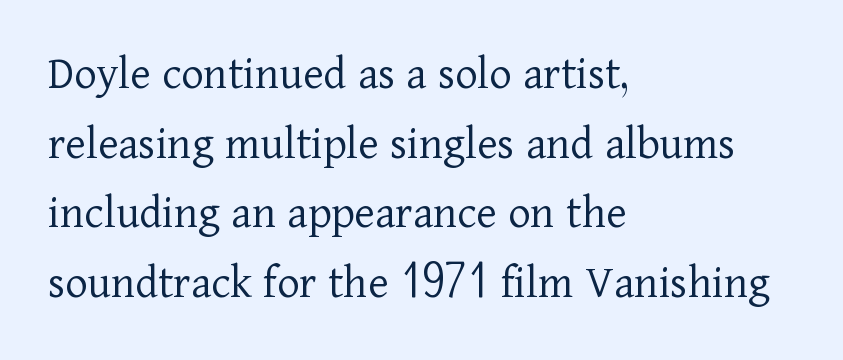
{"serif": "yes", "italic": "no", "bold": "no", "weight": "light", "width": "normal", "stroke_contrast": "low", "x_height": "medium", "monospaced": "no", "underline": "no", "align": "left", "line_spacing": "normal", "line_spacing_ratio": 1.45, "letter_spacing": "normal", "letter_spacing_em": 0.0, "glyph_px": 48}
